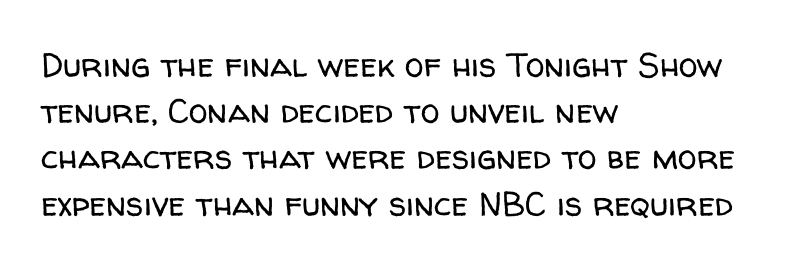
Stems and bowls with no extra thickness — not bold. A normal amount of white space separates one row of letters from the next. These lines are set flush left with a ragged right edge. Note the varied advance widths — an 'i' is clearly narrower than an 'm'. Observe the absence of serifs on each vertical stroke in this sample.
